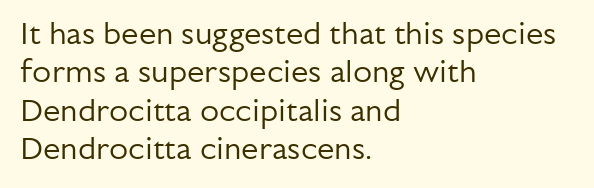
Q: Is the text bold? A: No.
Q: Is the text italic (slanted)? A: No, it is upright.
Q: Is the typeface a serif or a sans-serif typeface? A: Sans-serif.
Q: Is the text underlined? A: No.
Q: How is the paragraph aligned? A: Left-aligned.
Q: Is the spacing between letters normal or unusually wide? A: Normal.
Q: Width (condensed, normal, or wide)? A: Normal.
Q: Stroke contrast? A: Low.
Q: x-height? A: Medium.
Q: Monospaced? A: No.
